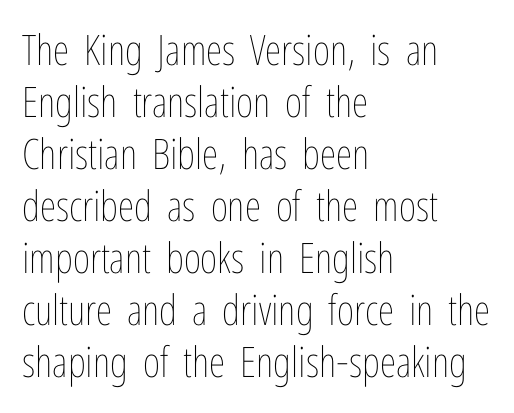
Q: Is the text bold? A: No.
Q: Is the text italic (slanted)? A: No, it is upright.
Q: Is the text underlined? A: No.
Q: How is the paragraph aligned? A: Left-aligned.
Q: Is the spacing between letters normal or unusually wide? A: Normal.
Q: Width (condensed, normal, or wide)? A: Condensed.
Q: Stroke contrast? A: Low.
Q: x-height? A: Medium.
Q: Monospaced? A: No.
